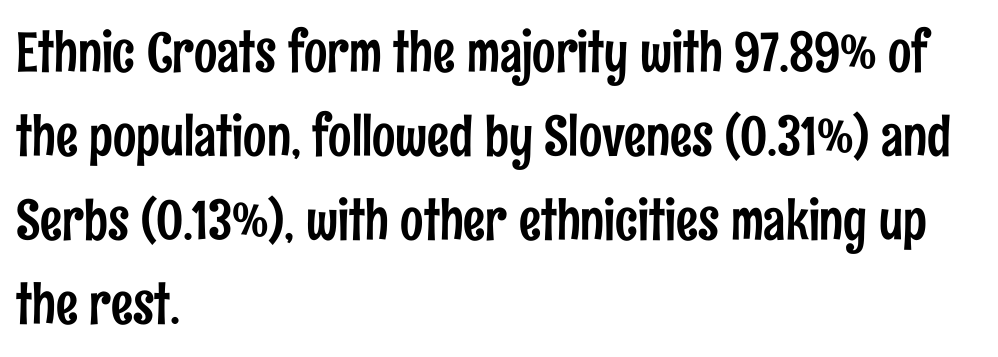
{"serif": "no", "italic": "no", "width": "condensed", "stroke_contrast": "low", "x_height": "medium", "monospaced": "no", "underline": "no", "align": "left", "line_spacing": "normal", "line_spacing_ratio": 1.53, "letter_spacing": "normal", "letter_spacing_em": 0.0, "glyph_px": 55}
